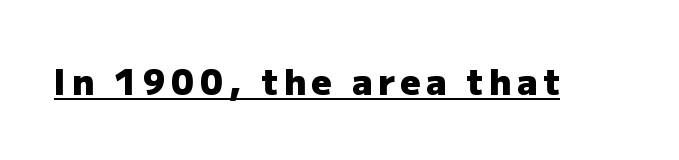
The type sits square on the baseline with zero lean. The sample's only ornament is a line tracing under the words. Is this a sans? Yes — the strokes have no serifs. The characters look thick and weighty, a clear bold. These lines are rendered in a variable-pitch font.
